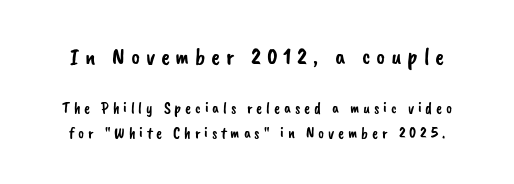
{"underline": "no", "line_spacing": "normal", "line_spacing_ratio": 1.58, "letter_spacing": "wide", "letter_spacing_em": 0.24, "larger_block": "first", "size_ratio": 1.5, "glyph_px": 24}
